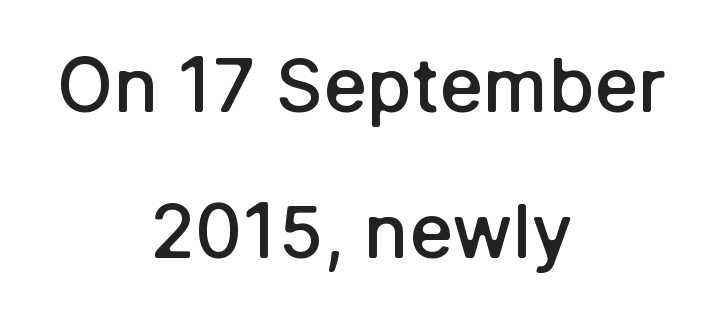
The image shows 74 px semibold sans-serif type, upright; set centered, loose line spacing (1.97x), normal letter spacing, not underlined; low stroke contrast and a medium x-height.
